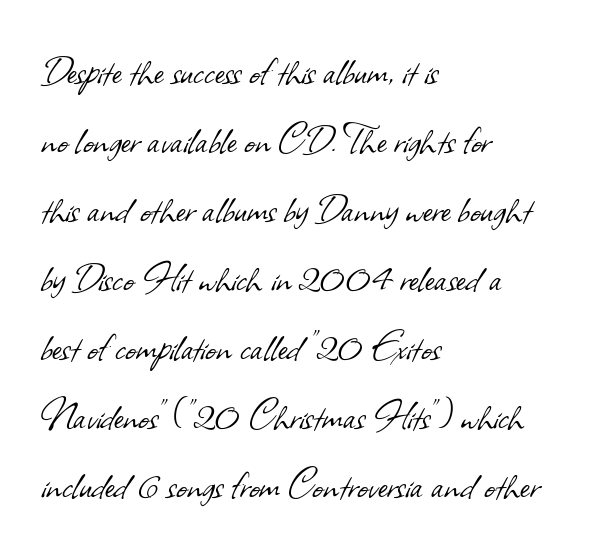
{"serif": "no", "bold": "no", "weight": "light", "width": "normal", "stroke_contrast": "low", "x_height": "small", "monospaced": "no", "underline": "no", "align": "left", "line_spacing": "normal", "line_spacing_ratio": 1.5, "letter_spacing": "normal", "letter_spacing_em": 0.0, "glyph_px": 46}
